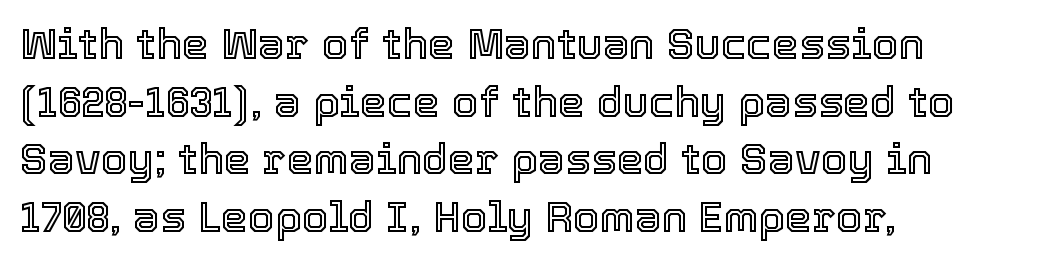
This sample has the flowing, uneven cadence of proportional lettering. The passage shown has conventional tracking throughout. Descenders hang freely into open space. Compared with typical paragraphs, the rows here are spaced about the same. One-word summary of the alignment: left.
